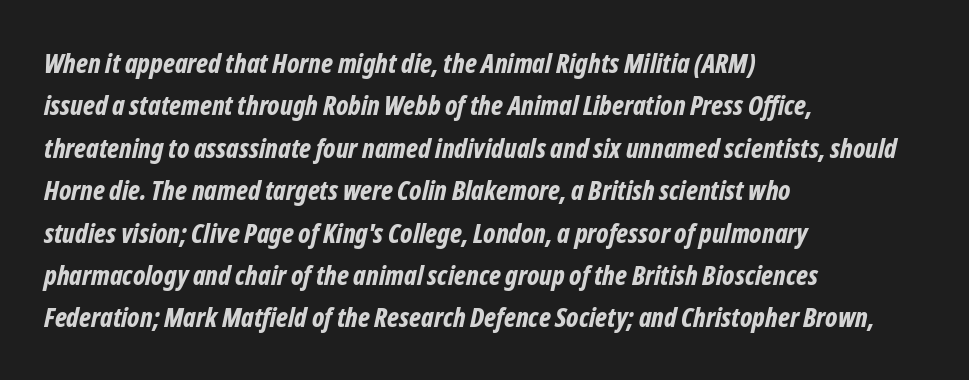
Caption: standard tracking, unaltered. The sample has been set heavy, in full bold. Is the block centered? No — it sits flush against the left margin. The face used here has a pronounced slope to its letters. The space between consecutive lines is moderate.
